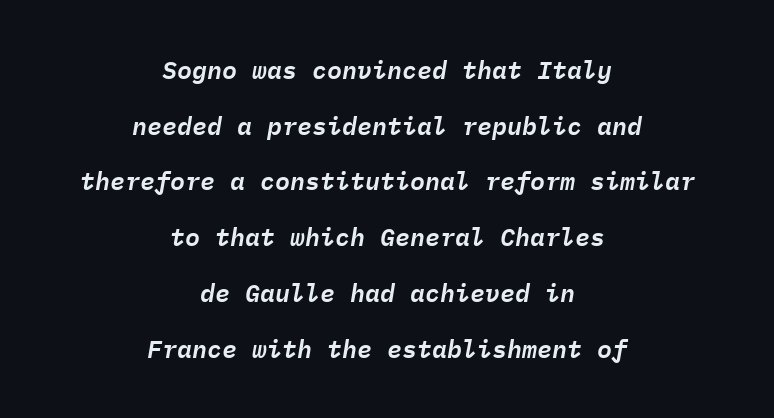
The designer dialed line spacing up above the default. Style check: oblique. The passage shown is not underscored anywhere. Standard letterfit; no display-style spreading of the glyphs. Neither beginnings nor endings align; midpoints do.
